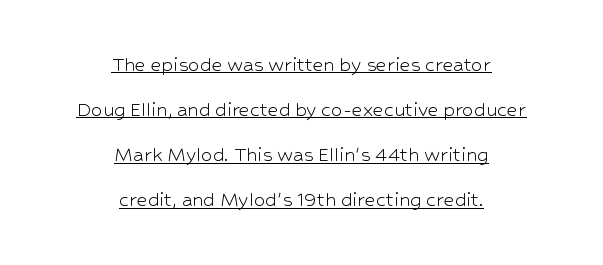
{"italic": "no", "bold": "no", "underline": "yes", "align": "center", "line_spacing": "loose", "line_spacing_ratio": 1.96, "letter_spacing": "normal", "letter_spacing_em": 0.0, "glyph_px": 23}
